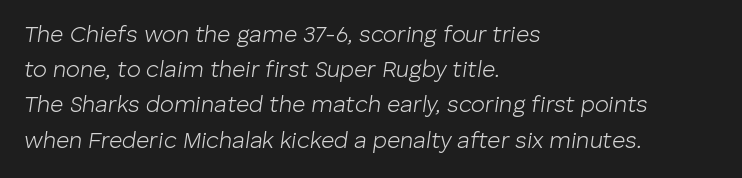
{"italic": "yes", "lean": "right", "slant_degrees": 8, "bold": "no", "underline": "no", "align": "left", "line_spacing": "normal", "line_spacing_ratio": 1.53, "letter_spacing": "normal", "letter_spacing_em": 0.0, "glyph_px": 23}
